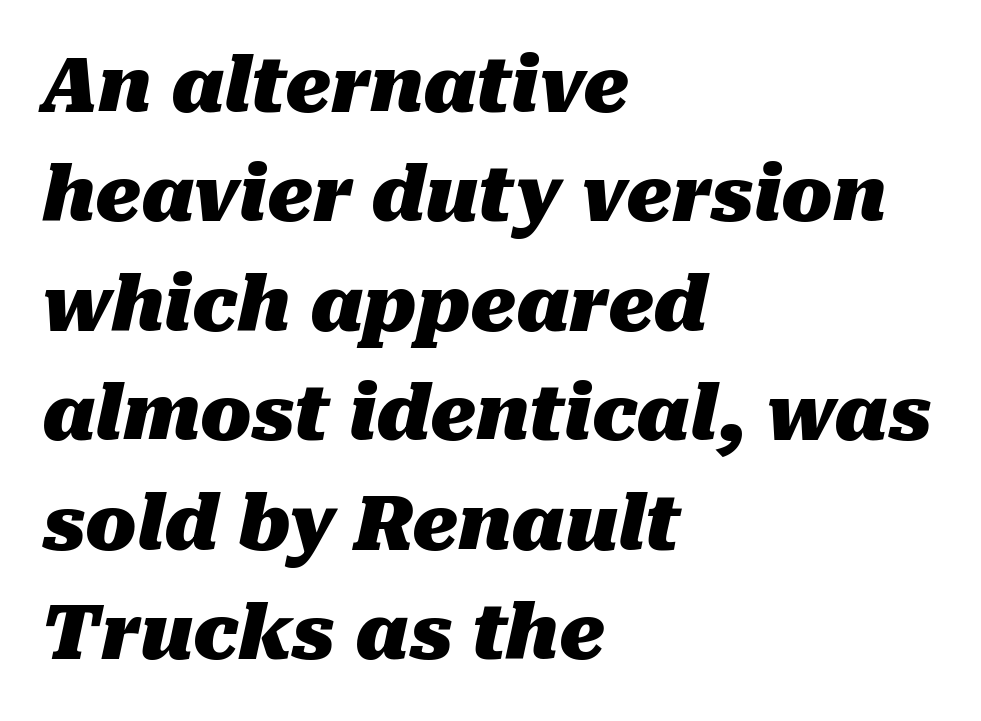
The typesetter chose a ragged-right arrangement here. The glyphs have the mass of a bold cut. Students, note that the glyphs here touch the page at normal intervals. The strip under each line holds only bare page. Proportional: the letters do not fall into vertical columns. Summary of vertical rhythm: regular, with standard interline spacing.
